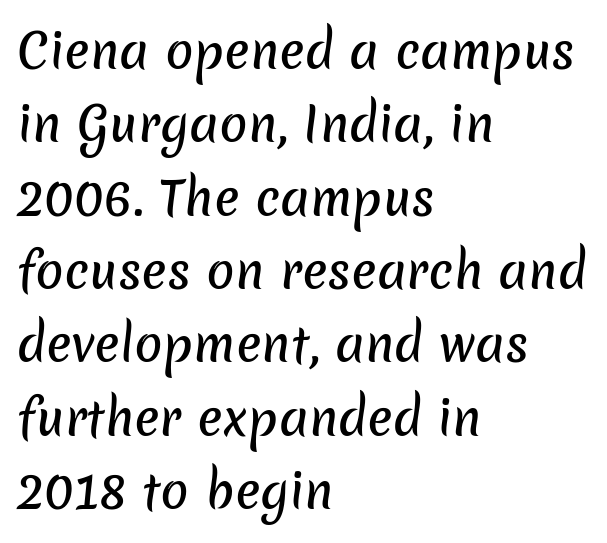
The image shows 47 px sans-serif type; set left-aligned, normal line spacing (1.56x), normal letter spacing, not underlined; low stroke contrast and a medium x-height.
